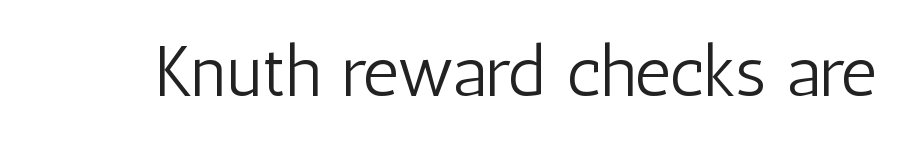
Weight class: somewhere from thin through regular. Anything drawn beneath the words? Only blank space. This sample uses a sans-serif face. The letters sit at their default tracking, neither squeezed nor spread. The passage shown is typed in a proportional face where columns would drift. When letters stand straight like this, we call the style roman or upright.
